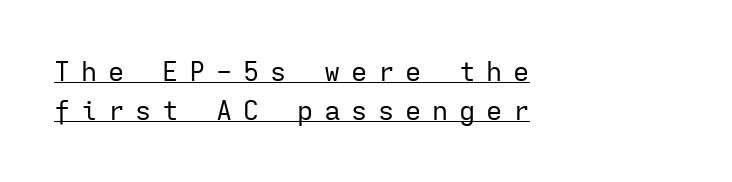
{"italic": "no", "bold": "no", "underline": "yes", "align": "left", "line_spacing": "normal", "line_spacing_ratio": 1.44, "letter_spacing": "wide", "letter_spacing_em": 0.4, "glyph_px": 27}
